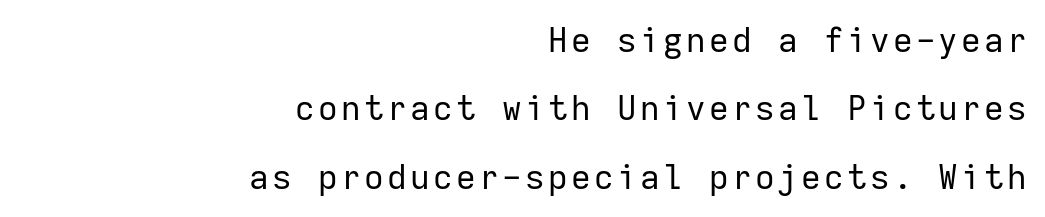
{"serif": "no", "italic": "no", "bold": "no", "weight": "regular", "width": "normal", "stroke_contrast": "low", "x_height": "medium", "monospaced": "yes", "underline": "no", "align": "right", "line_spacing": "loose", "line_spacing_ratio": 2.01, "glyph_px": 34}
